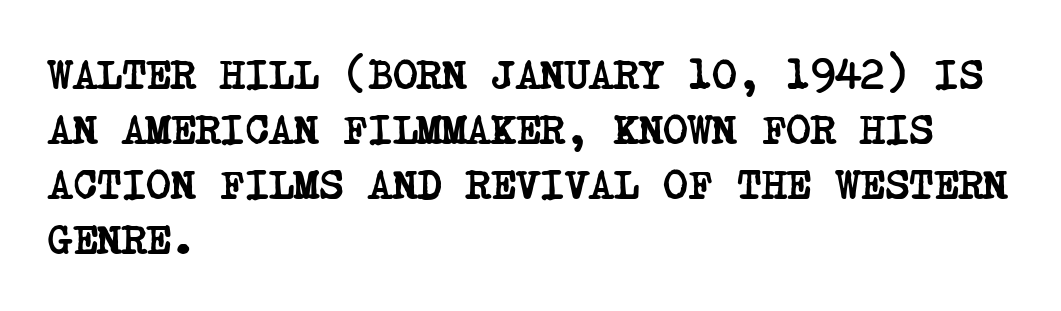
The image shows 42 px semibold, condensed serif type; set left-aligned, normal line spacing (1.31x), normal letter spacing, not underlined; low stroke contrast and a large x-height.
